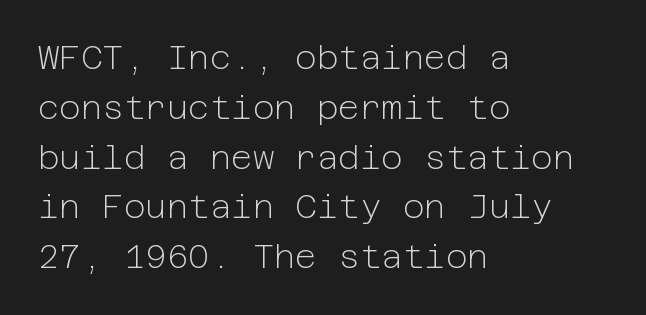
{"serif": "no", "italic": "no", "bold": "no", "weight": "light", "width": "normal", "stroke_contrast": "low", "x_height": "medium", "underline": "no", "align": "left", "line_spacing": "normal", "line_spacing_ratio": 1.51, "letter_spacing": "normal", "letter_spacing_em": 0.0, "glyph_px": 33}
